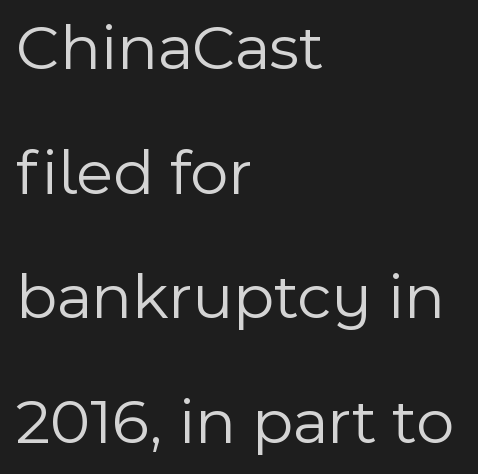
The image shows 66 px light sans-serif type, upright; set left-aligned, line spacing 1.89x, normal letter spacing, not underlined; a medium x-height.
